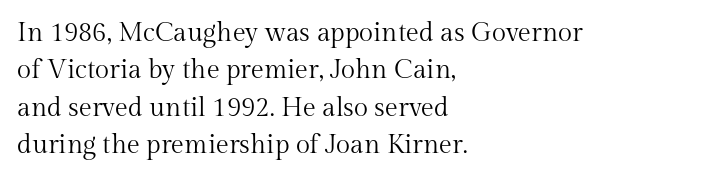
The image shows 26 px text type, upright; set left-aligned, normal line spacing (1.44x), normal letter spacing, not underlined.
